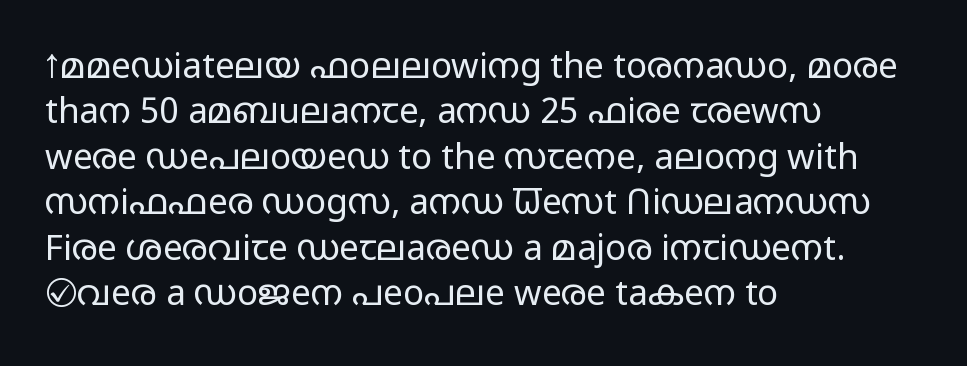
Q: Is the text bold? A: No.
Q: Is the text italic (slanted)? A: No, it is upright.
Q: Is the typeface a serif or a sans-serif typeface? A: Sans-serif.
Q: Is the text underlined? A: No.
Q: How is the paragraph aligned? A: Left-aligned.
Q: Is the spacing between letters normal or unusually wide? A: Normal.
Q: Is the spacing between lines tight, normal or loose? A: Normal.
Q: Width (condensed, normal, or wide)? A: Wide.
Q: Stroke contrast? A: Low.
Q: x-height? A: Medium.
Q: Monospaced? A: No.
